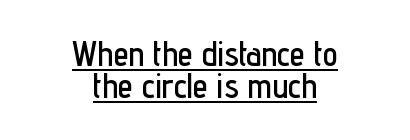
Q: Is the text italic (slanted)? A: No, it is upright.
Q: Is the typeface a serif or a sans-serif typeface? A: Sans-serif.
Q: Is the text underlined? A: Yes.
Q: How is the paragraph aligned? A: Centered.
Q: Is the spacing between letters normal or unusually wide? A: Normal.
Q: Is the spacing between lines tight, normal or loose? A: Tight.
Q: Width (condensed, normal, or wide)? A: Condensed.
Q: Stroke contrast? A: Low.
Q: x-height? A: Medium.
Q: Monospaced? A: No.
